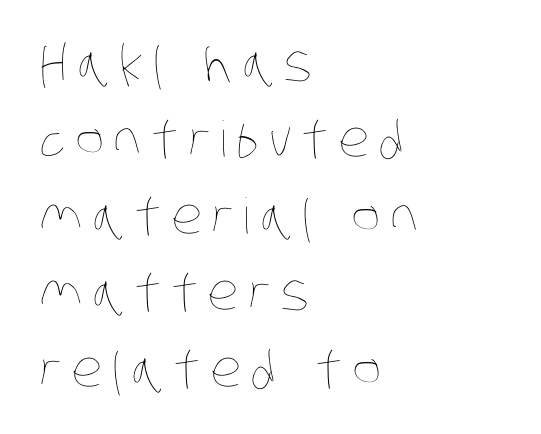
Beneath every word, the page is bare. Regular leading. A typesetter would call this proportional, since set widths differ per character. The face used here is rendered with a markedly widened letterfit.
